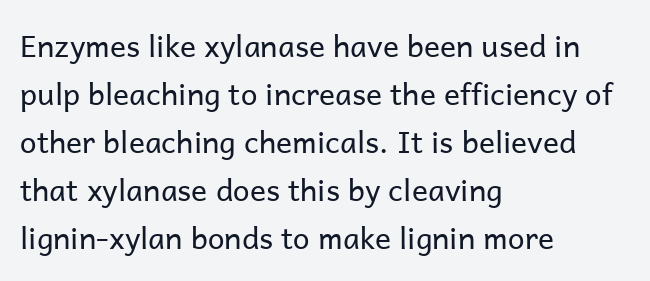
{"serif": "no", "italic": "no", "bold": "no", "weight": "regular", "width": "normal", "stroke_contrast": "low", "x_height": "medium", "monospaced": "no", "underline": "no", "align": "left", "line_spacing": "normal", "line_spacing_ratio": 1.6, "letter_spacing": "normal", "letter_spacing_em": 0.0, "glyph_px": 30}
